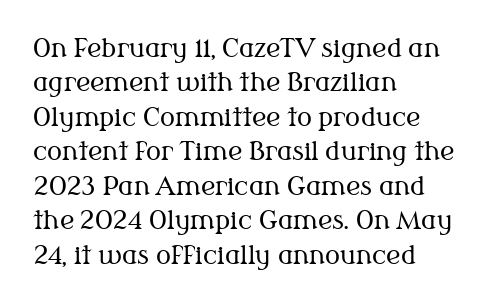
The image shows 25 px text type, upright; set left-aligned, normal line spacing (1.38x), normal letter spacing, not underlined.
